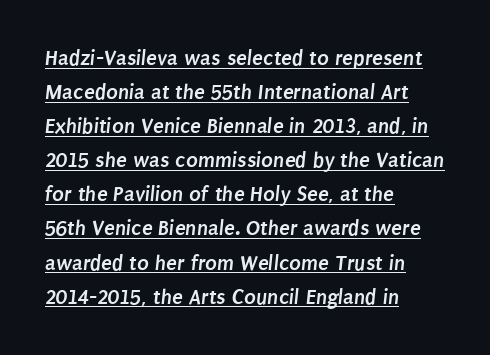
The image shows 22 px bold type; set left-aligned, normal line spacing (1.55x), normal letter spacing, underlined.
